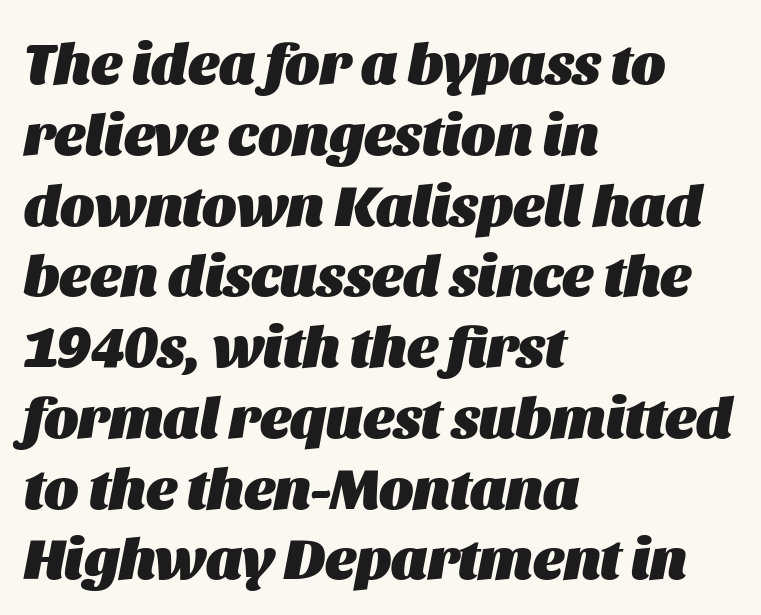
The letters sit at their default tracking, neither squeezed nor spread. The passage shown is typed in a proportional face where columns would drift. Line beginnings align vertically; line endings do not. The whole block is typeset with a tilt. In terms of weight, the rendering is a true, heavy bold. Underlining? Definitely not there.
